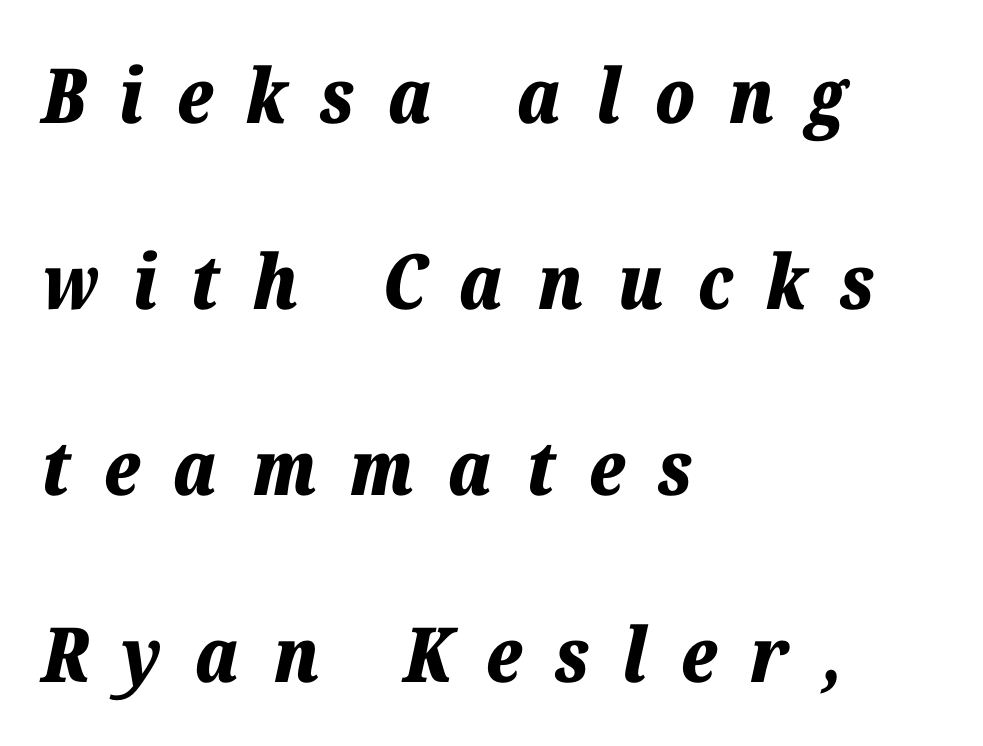
The image shows 76 px bold type, italic (leaning right); set left-aligned, loose line spacing (2.45x), unusually wide letter spacing (+0.44 em), not underlined; low stroke contrast and a medium x-height.
